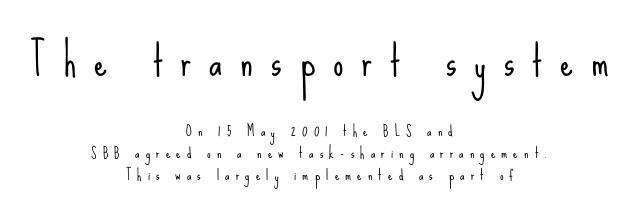
Nope, no serifs anywhere on these letters. Type size steps down from the first block to the second. This block has exactly the height ordinary leading produces. The area under the type is left untouched.
